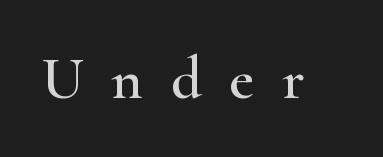
Q: Is the text italic (slanted)? A: No, it is upright.
Q: Is the typeface a serif or a sans-serif typeface? A: Serif.
Q: Is the text underlined? A: No.
Q: Is the spacing between letters normal or unusually wide? A: Unusually wide.
Q: Width (condensed, normal, or wide)? A: Wide.
Q: Stroke contrast? A: High.
Q: x-height? A: Small.
Q: Monospaced? A: No.
